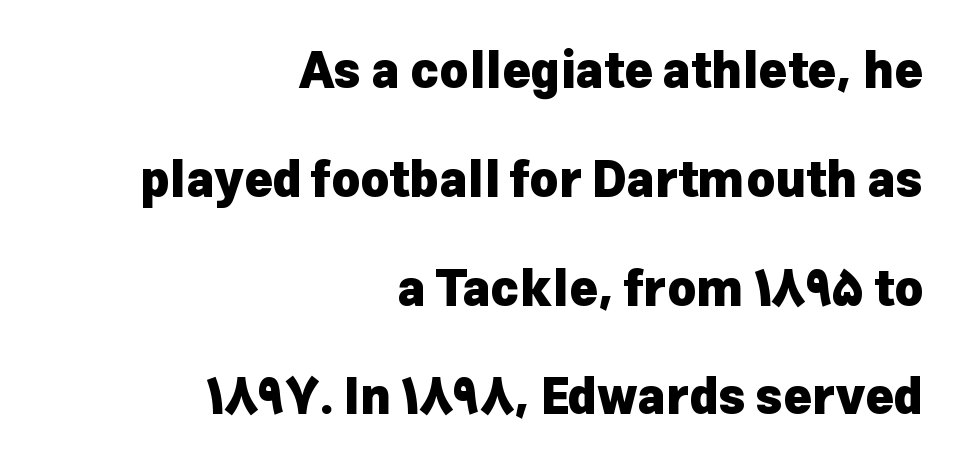
Q: Is the text bold? A: Yes.
Q: Is the text italic (slanted)? A: No, it is upright.
Q: Is the typeface a serif or a sans-serif typeface? A: Sans-serif.
Q: Is the text underlined? A: No.
Q: How is the paragraph aligned? A: Right-aligned.
Q: Is the spacing between letters normal or unusually wide? A: Normal.
Q: Is the spacing between lines tight, normal or loose? A: Loose.
Q: Width (condensed, normal, or wide)? A: Normal.
Q: Stroke contrast? A: Low.
Q: x-height? A: Medium.
Q: Monospaced? A: No.
